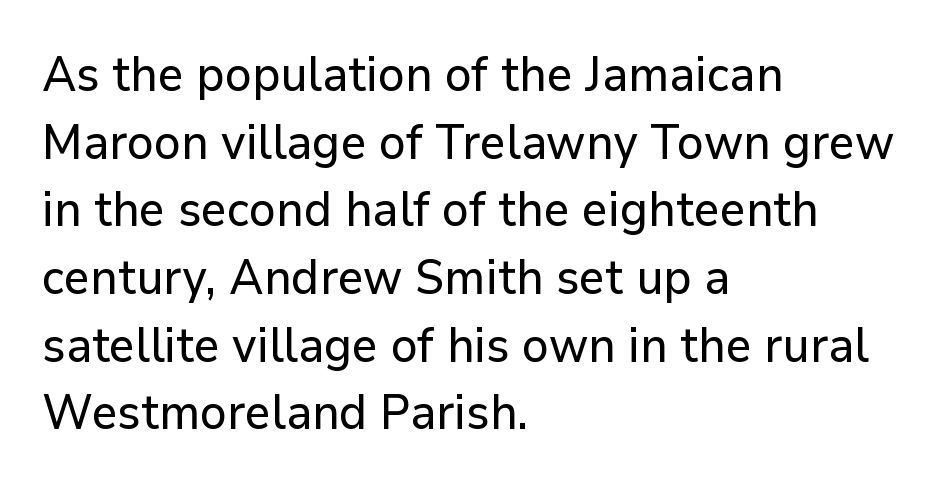
{"serif": "no", "italic": "no", "width": "normal", "stroke_contrast": "low", "x_height": "medium", "monospaced": "no", "underline": "no", "align": "left", "line_spacing": "normal", "line_spacing_ratio": 1.41, "letter_spacing": "normal", "letter_spacing_em": 0.0, "glyph_px": 48}
